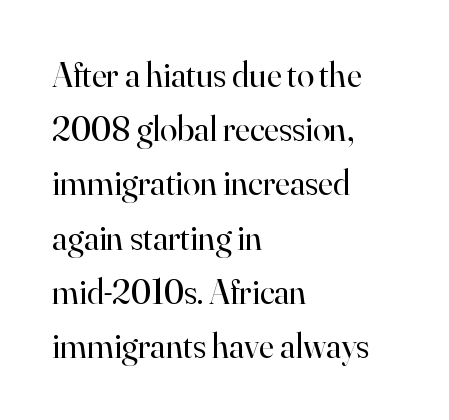
{"serif": "yes", "italic": "no", "bold": "no", "weight": "regular", "width": "normal", "stroke_contrast": "high", "x_height": "small", "monospaced": "no", "underline": "no", "align": "left", "line_spacing": "normal", "line_spacing_ratio": 1.55, "letter_spacing": "normal", "letter_spacing_em": 0.0, "glyph_px": 35}
